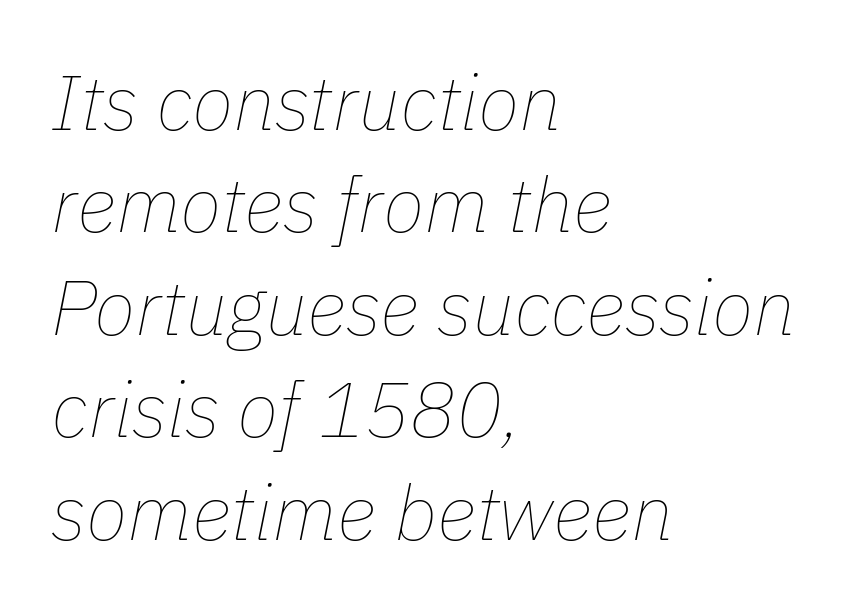
Q: Is the text bold? A: No.
Q: Is the text italic (slanted)? A: Yes, it leans right by about 11 degrees.
Q: Is the text underlined? A: No.
Q: How is the paragraph aligned? A: Left-aligned.
Q: Is the spacing between letters normal or unusually wide? A: Normal.
Q: Is the spacing between lines tight, normal or loose? A: Normal.
Q: Width (condensed, normal, or wide)? A: Normal.
Q: Stroke contrast? A: Low.
Q: x-height? A: Medium.
Q: Monospaced? A: No.
